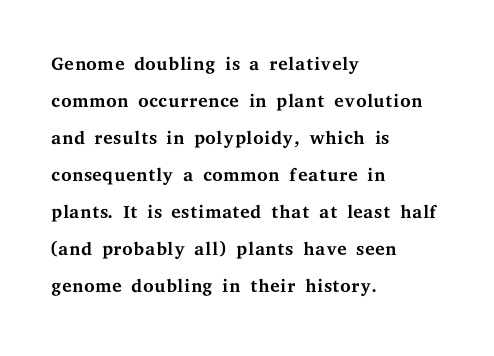
{"italic": "no", "bold": "no", "underline": "no", "align": "left", "line_spacing": "normal", "line_spacing_ratio": 1.37, "letter_spacing": "normal", "letter_spacing_em": 0.0, "glyph_px": 27}
